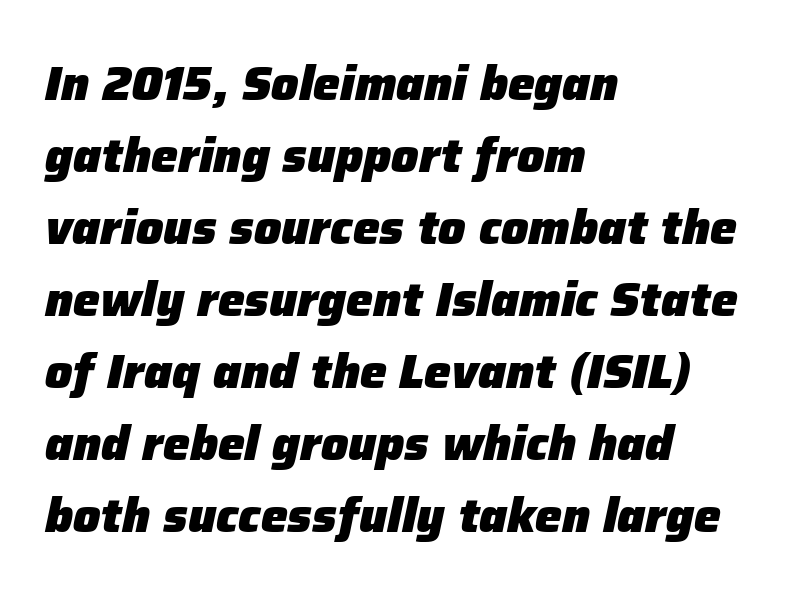
The image shows 48 px heavy type, italic (leaning right); set left-aligned, normal line spacing (1.5x), normal letter spacing, not underlined; low stroke contrast and a medium x-height.
